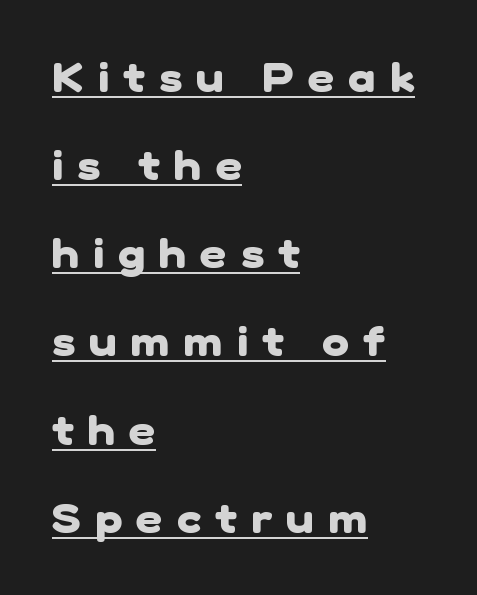
The image shows 41 px heavy sans-serif type; set left-aligned, loose line spacing (2.15x), unusually wide letter spacing (+0.35 em), underlined; low stroke contrast and a medium x-height.
